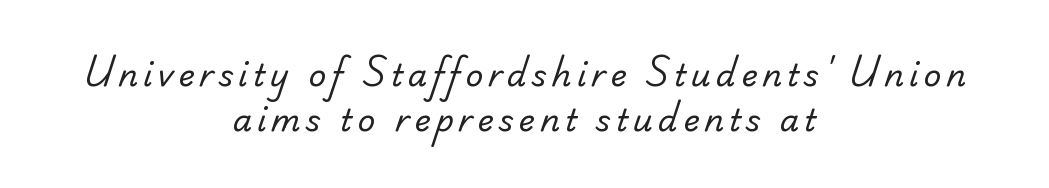
Q: Is the text bold? A: No.
Q: Is the typeface a serif or a sans-serif typeface? A: Sans-serif.
Q: Is the text underlined? A: No.
Q: How is the paragraph aligned? A: Centered.
Q: Is the spacing between lines tight, normal or loose? A: Normal.
Q: Width (condensed, normal, or wide)? A: Normal.
Q: Stroke contrast? A: Low.
Q: x-height? A: Small.
Q: Monospaced? A: No.
